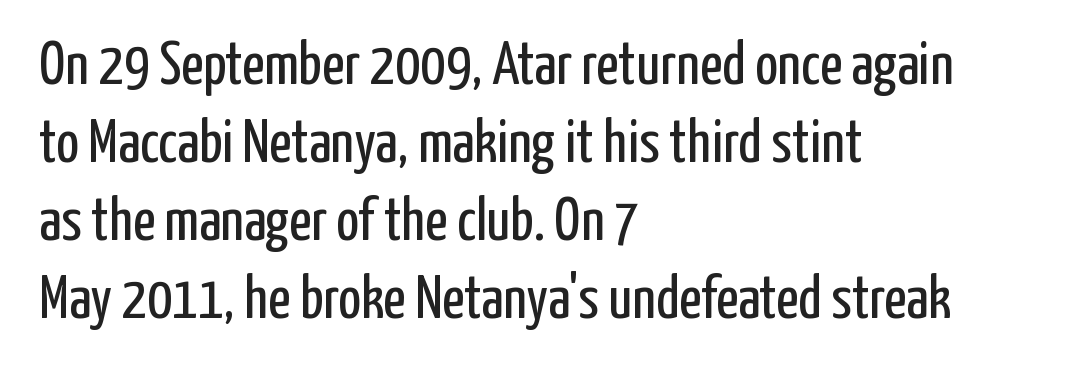
{"serif": "no", "italic": "no", "bold": "no", "weight": "regular", "width": "condensed", "stroke_contrast": "low", "x_height": "medium", "monospaced": "no", "underline": "no", "align": "left", "line_spacing": "normal", "line_spacing_ratio": 1.28, "letter_spacing": "normal", "letter_spacing_em": 0.0, "glyph_px": 61}
